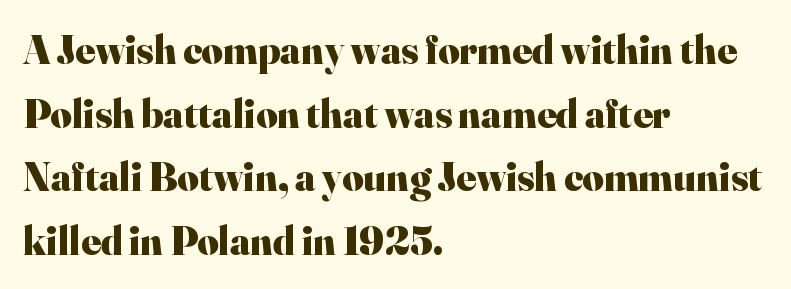
The image shows 41 px heavy serif type, upright; set left-aligned, normal line spacing (1.55x), normal letter spacing, not underlined; high stroke contrast and a small x-height.
